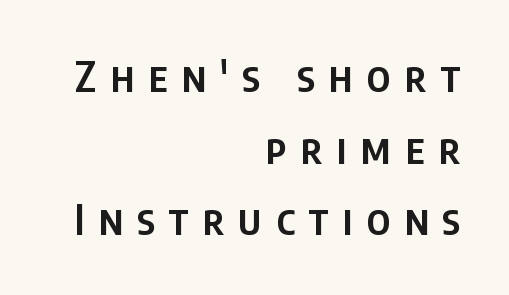
The image shows 41 px semibold, condensed sans-serif type, upright; set right-aligned, line spacing 1.75x, unusually wide letter spacing (+0.34 em), not underlined; low stroke contrast and a large x-height.
